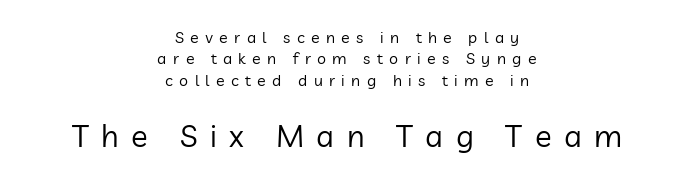
Q: Is the text bold? A: No.
Q: Is the text italic (slanted)? A: No, it is upright.
Q: Is the typeface a serif or a sans-serif typeface? A: Sans-serif.
Q: Is the text underlined? A: No.
Q: How is the paragraph aligned? A: Centered.
Q: Is the spacing between letters normal or unusually wide? A: Unusually wide.
Q: Is the spacing between lines tight, normal or loose? A: Normal.
Q: Which block of text is set in a larger size, the first (top) or the second (bottom)? A: The second (bottom) one.
Q: Width (condensed, normal, or wide)? A: Normal.
Q: Stroke contrast? A: Low.
Q: x-height? A: Medium.
Q: Monospaced? A: No.
